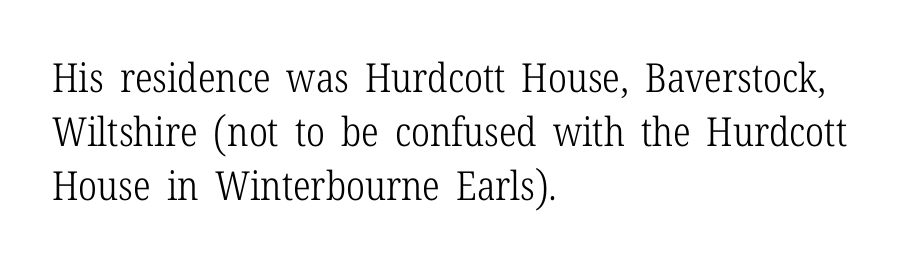
The image shows 40 px light, condensed serif type, upright; set left-aligned, normal line spacing (1.35x), normal letter spacing, not underlined; low stroke contrast and a medium x-height.
